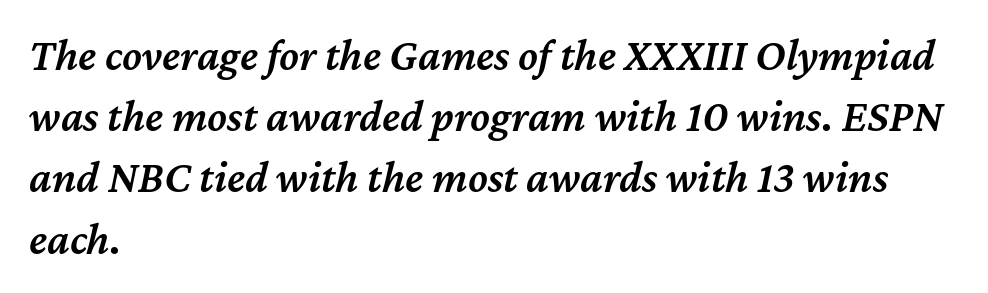
Q: Is the text bold? A: Semi-bold.
Q: Is the text italic (slanted)? A: Yes, it leans right by about 12 degrees.
Q: Is the text underlined? A: No.
Q: How is the paragraph aligned? A: Left-aligned.
Q: Is the spacing between letters normal or unusually wide? A: Normal.
Q: Is the spacing between lines tight, normal or loose? A: Normal.
Q: Width (condensed, normal, or wide)? A: Normal.
Q: Stroke contrast? A: Medium.
Q: x-height? A: Medium.
Q: Monospaced? A: No.
